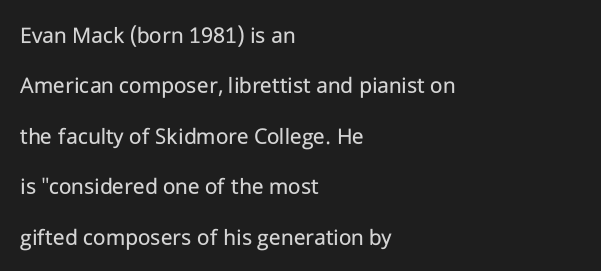
The image shows 24 px text type, upright; set left-aligned, loose line spacing (2.1x), normal letter spacing, not underlined.
